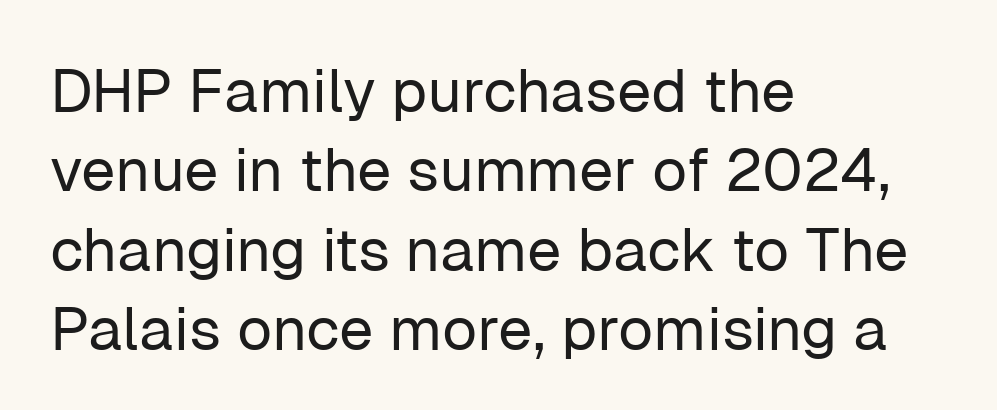
{"serif": "no", "italic": "no", "bold": "no", "weight": "regular", "width": "normal", "stroke_contrast": "low", "x_height": "medium", "monospaced": "no", "underline": "no", "align": "left", "line_spacing": "normal", "line_spacing_ratio": 1.3, "letter_spacing": "normal", "letter_spacing_em": 0.0, "glyph_px": 61}
